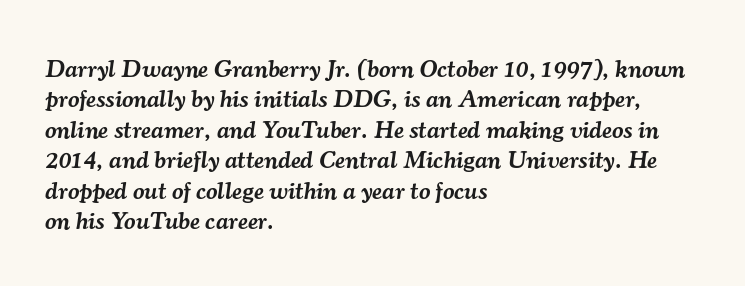
The image shows 25 px text type, italic (leaning right); set left-aligned, line spacing 1.22x, normal letter spacing, not underlined.
